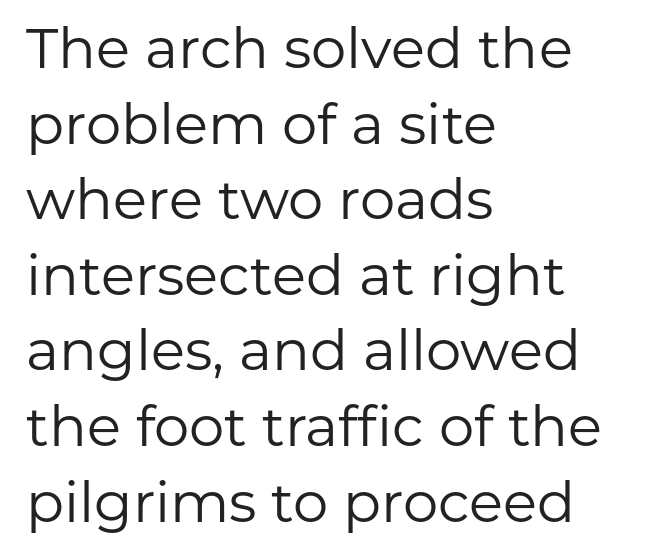
The image shows 56 px regular-weight sans-serif type, upright; set left-aligned, normal line spacing (1.35x), normal letter spacing, not underlined; low stroke contrast and a medium x-height.
